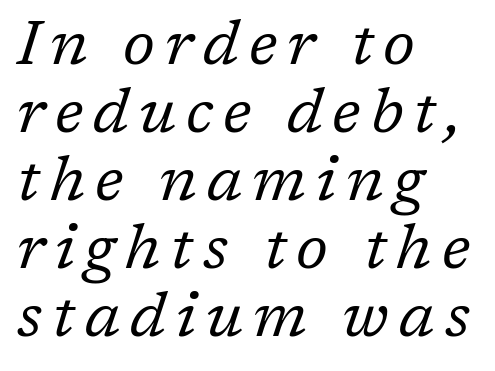
{"serif": "yes", "italic": "yes", "lean": "right", "slant_degrees": 17, "bold": "no", "weight": "regular", "width": "normal", "stroke_contrast": "low", "x_height": "medium", "monospaced": "no", "underline": "no", "align": "left", "line_spacing": "tight", "line_spacing_ratio": 1.08, "glyph_px": 63}
